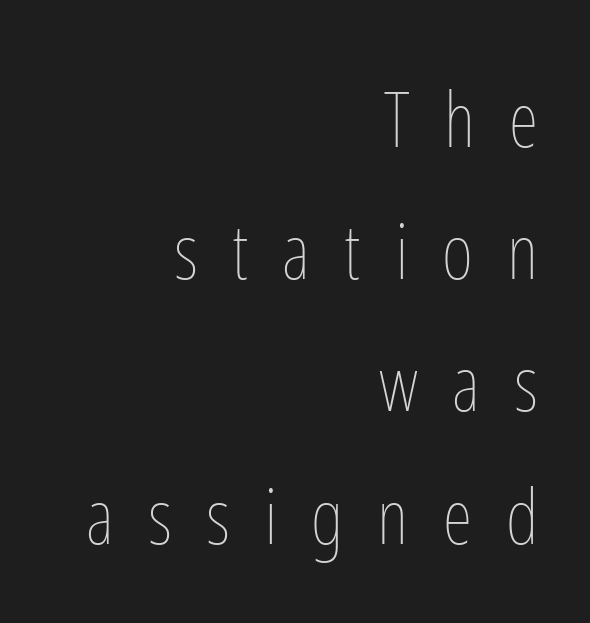
The image shows 76 px thin, condensed type, upright; set right-aligned, line spacing 1.74x, unusually wide letter spacing (+0.45 em), not underlined; low stroke contrast and a medium x-height.
